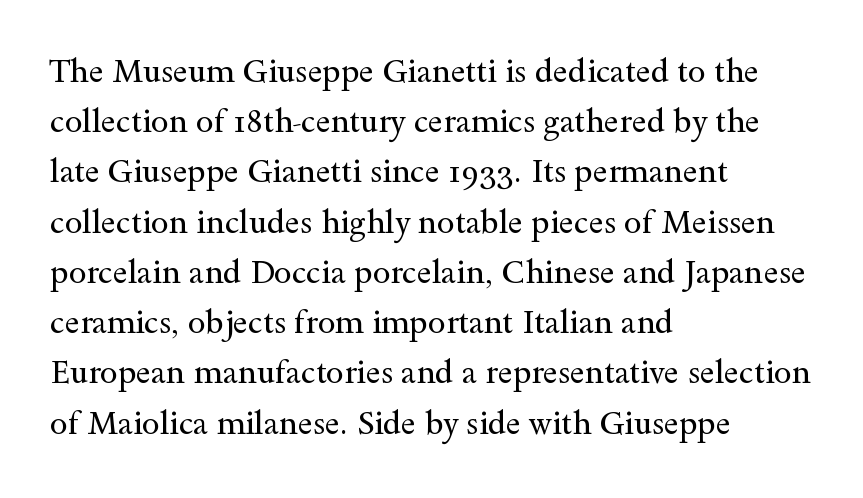
Q: Is the text bold? A: No.
Q: Is the text italic (slanted)? A: No, it is upright.
Q: Is the typeface a serif or a sans-serif typeface? A: Serif.
Q: Is the text underlined? A: No.
Q: How is the paragraph aligned? A: Left-aligned.
Q: Is the spacing between letters normal or unusually wide? A: Normal.
Q: Is the spacing between lines tight, normal or loose? A: Normal.
Q: Width (condensed, normal, or wide)? A: Wide.
Q: x-height? A: Small.
Q: Monospaced? A: No.
